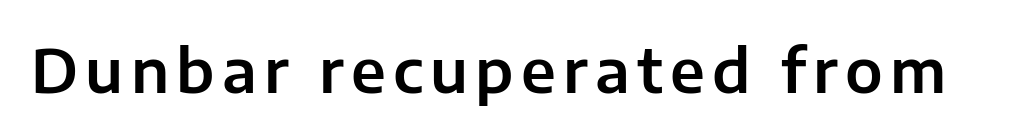
The image shows 60 px sans-serif type, upright; set not underlined; low stroke contrast and a medium x-height.
